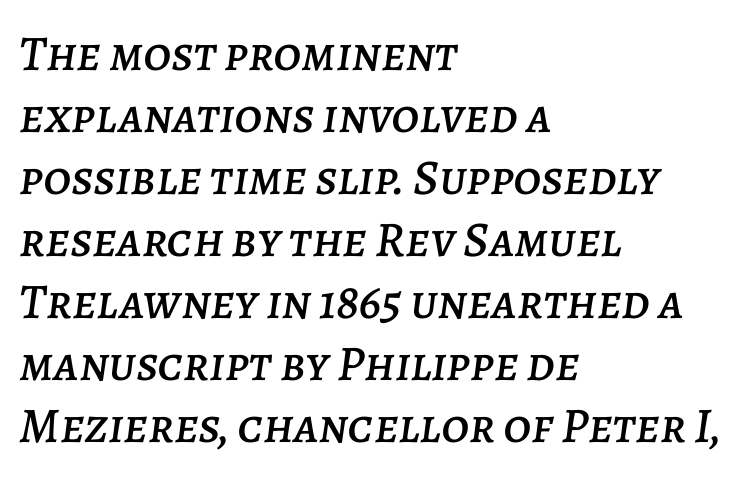
Q: Is the text italic (slanted)? A: Yes, it leans right by about 7 degrees.
Q: Is the text underlined? A: No.
Q: How is the paragraph aligned? A: Left-aligned.
Q: Is the spacing between letters normal or unusually wide? A: Normal.
Q: Width (condensed, normal, or wide)? A: Normal.
Q: Stroke contrast? A: Low.
Q: x-height? A: Large.
Q: Monospaced? A: No.
